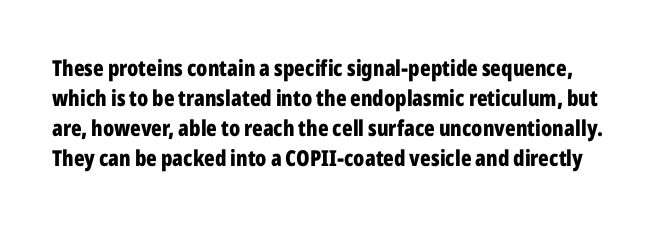
You can tell it's not italic because the verticals are truly vertical. Glyph-to-glyph distance matches everyday printed text. The letters are bold, with thick, heavy strokes. Unmarked baselines from the first word to the last.
